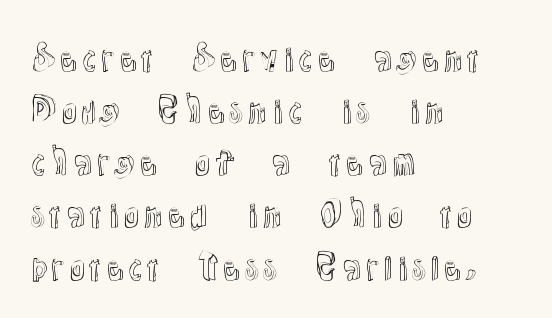
{"italic": "no", "width": "normal", "x_height": "medium", "monospaced": "no", "underline": "no", "align": "left", "line_spacing": "normal", "line_spacing_ratio": 1.58, "letter_spacing": "normal", "letter_spacing_em": 0.0, "glyph_px": 33}
